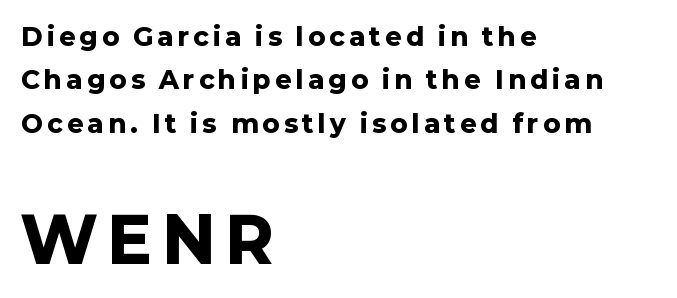
Q: Is the text bold? A: Yes.
Q: Is the text italic (slanted)? A: No, it is upright.
Q: Is the typeface a serif or a sans-serif typeface? A: Sans-serif.
Q: Is the text underlined? A: No.
Q: How is the paragraph aligned? A: Left-aligned.
Q: Which block of text is set in a larger size, the first (top) or the second (bottom)? A: The second (bottom) one.
Q: Width (condensed, normal, or wide)? A: Normal.
Q: Stroke contrast? A: Low.
Q: x-height? A: Medium.
Q: Monospaced? A: No.
